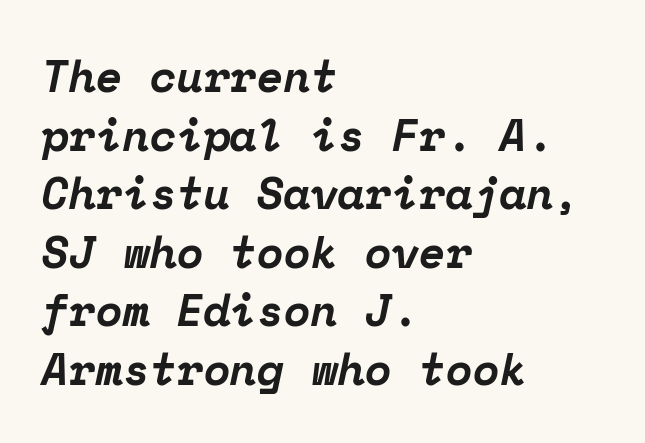
Q: Is the text bold? A: Yes.
Q: Is the text italic (slanted)? A: Yes, it leans right by about 12 degrees.
Q: Is the typeface a serif or a sans-serif typeface? A: Serif.
Q: Is the text underlined? A: No.
Q: How is the paragraph aligned? A: Left-aligned.
Q: Is the spacing between letters normal or unusually wide? A: Normal.
Q: Is the spacing between lines tight, normal or loose? A: Normal.
Q: Width (condensed, normal, or wide)? A: Normal.
Q: Stroke contrast? A: Low.
Q: x-height? A: Medium.
Q: Monospaced? A: Yes.
